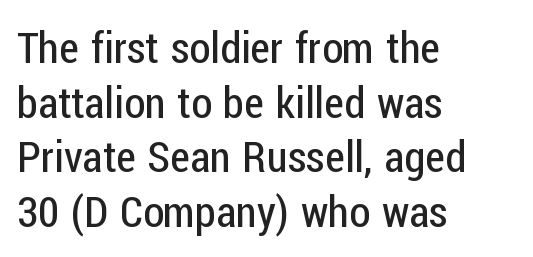
Q: Is the text bold? A: No.
Q: Is the text italic (slanted)? A: No, it is upright.
Q: Is the typeface a serif or a sans-serif typeface? A: Sans-serif.
Q: Is the text underlined? A: No.
Q: How is the paragraph aligned? A: Left-aligned.
Q: Is the spacing between letters normal or unusually wide? A: Normal.
Q: Is the spacing between lines tight, normal or loose? A: Normal.
Q: Width (condensed, normal, or wide)? A: Condensed.
Q: Stroke contrast? A: Low.
Q: x-height? A: Medium.
Q: Monospaced? A: No.
